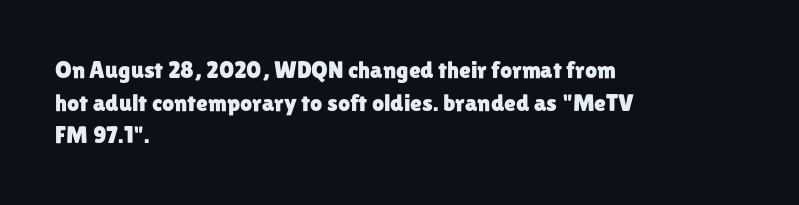
{"italic": "no", "underline": "no", "align": "left", "line_spacing": "normal", "line_spacing_ratio": 1.36, "letter_spacing": "normal", "letter_spacing_em": 0.0, "glyph_px": 24}
